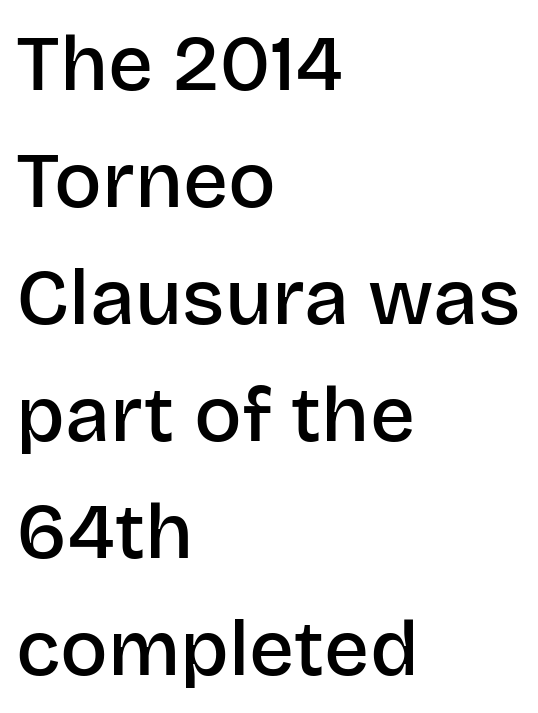
Q: Is the text bold? A: Semi-bold.
Q: Is the text italic (slanted)? A: No, it is upright.
Q: Is the typeface a serif or a sans-serif typeface? A: Sans-serif.
Q: Is the text underlined? A: No.
Q: How is the paragraph aligned? A: Left-aligned.
Q: Is the spacing between letters normal or unusually wide? A: Normal.
Q: Is the spacing between lines tight, normal or loose? A: Normal.
Q: Width (condensed, normal, or wide)? A: Normal.
Q: Stroke contrast? A: Low.
Q: x-height? A: Large.
Q: Monospaced? A: No.
